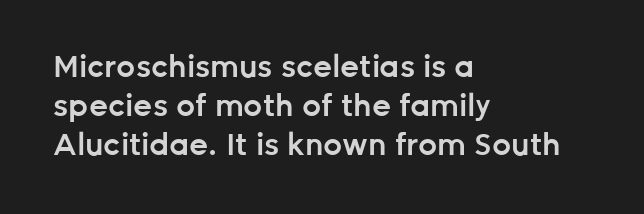
The image shows 30 px semibold sans-serif type, upright; set left-aligned, normal line spacing (1.3x), normal letter spacing, not underlined; low stroke contrast and a medium x-height.
